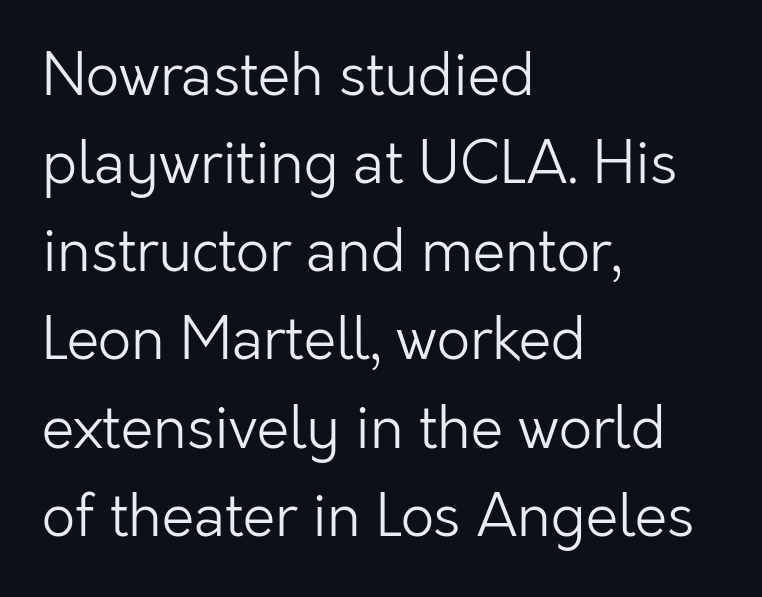
The image shows 58 px light sans-serif type, upright; set left-aligned, normal line spacing (1.52x), normal letter spacing, not underlined; low stroke contrast and a medium x-height.
